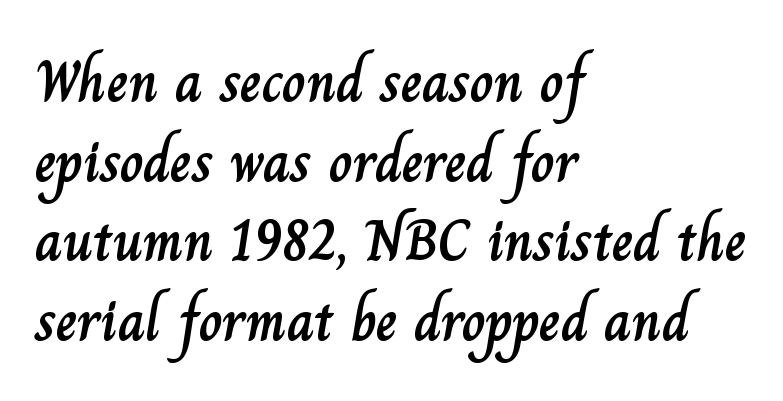
The image shows 59 px text type; set left-aligned, normal line spacing (1.35x), normal letter spacing, not underlined; low stroke contrast and a small x-height.
